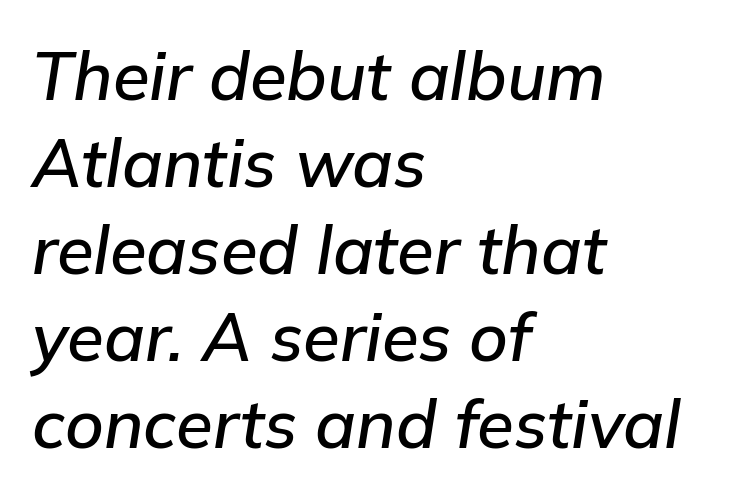
Q: Is the text italic (slanted)? A: Yes, it leans right by about 9 degrees.
Q: Is the text underlined? A: No.
Q: How is the paragraph aligned? A: Left-aligned.
Q: Is the spacing between letters normal or unusually wide? A: Normal.
Q: Is the spacing between lines tight, normal or loose? A: Normal.
Q: Width (condensed, normal, or wide)? A: Normal.
Q: Stroke contrast? A: Low.
Q: x-height? A: Medium.
Q: Monospaced? A: No.
